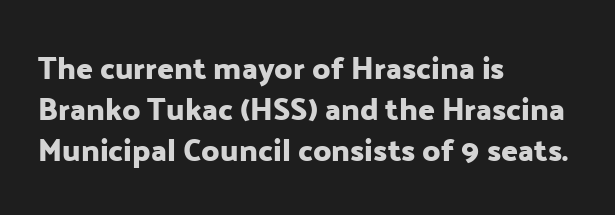
Proportional: the letters do not fall into vertical columns. The type family on display is of the sans-serif kind. Vertically, the passage feels balanced, rows spaced as you'd expect. The type sits square on the baseline with zero lean. Between one letter and the next there's only the usual sliver of space. In CSS terms this would be text-align: left.
